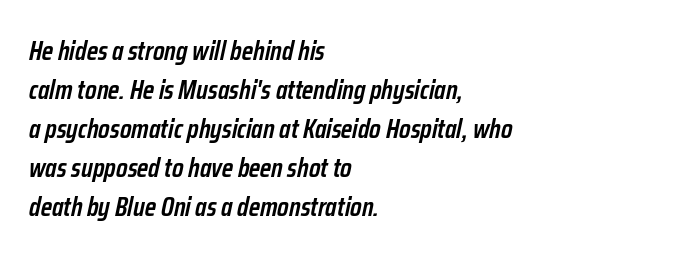
{"italic": "yes", "lean": "right", "slant_degrees": 12, "bold": "semi", "underline": "no", "align": "left", "line_spacing": "normal", "line_spacing_ratio": 1.44, "letter_spacing": "normal", "letter_spacing_em": 0.0, "glyph_px": 27}
